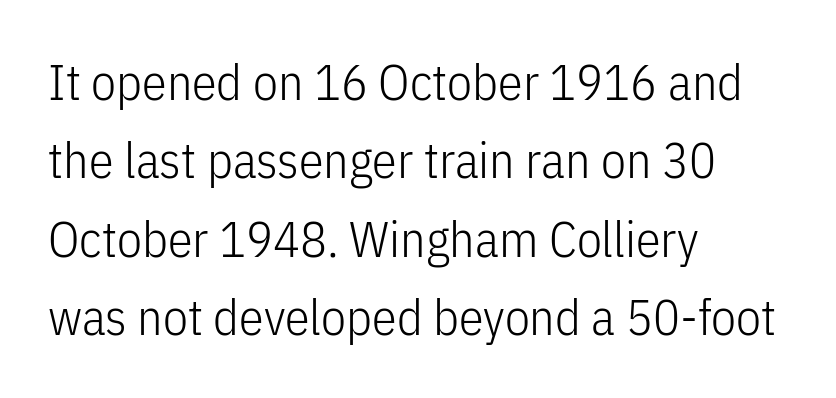
The image shows 50 px light, condensed sans-serif type, upright; set left-aligned, normal line spacing (1.57x), normal letter spacing, not underlined; low stroke contrast and a medium x-height.
